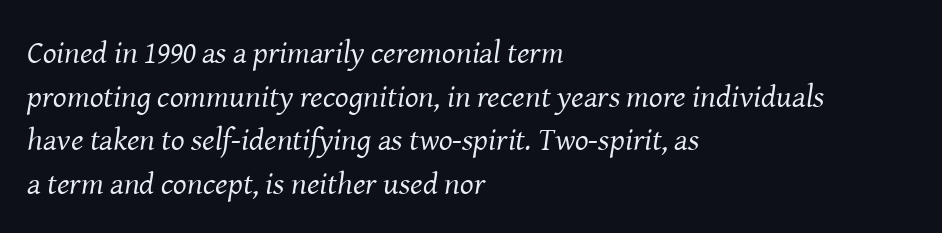
Q: Is the text bold? A: No.
Q: Is the text italic (slanted)? A: Yes, it leans right by about 8 degrees.
Q: Is the typeface a serif or a sans-serif typeface? A: Serif.
Q: Is the text underlined? A: No.
Q: How is the paragraph aligned? A: Left-aligned.
Q: Is the spacing between letters normal or unusually wide? A: Normal.
Q: Is the spacing between lines tight, normal or loose? A: Normal.
Q: Width (condensed, normal, or wide)? A: Normal.
Q: Stroke contrast? A: Medium.
Q: x-height? A: Medium.
Q: Monospaced? A: No.
